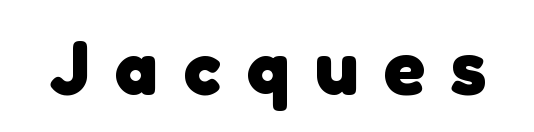
Q: Is the text bold? A: Yes.
Q: Is the typeface a serif or a sans-serif typeface? A: Sans-serif.
Q: Is the text underlined? A: No.
Q: Is the spacing between letters normal or unusually wide? A: Unusually wide.
Q: Width (condensed, normal, or wide)? A: Normal.
Q: Stroke contrast? A: Low.
Q: x-height? A: Medium.
Q: Monospaced? A: No.
